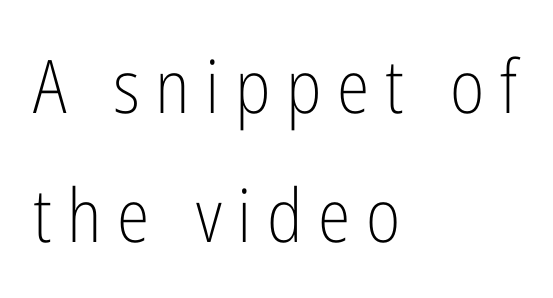
The image shows 74 px light, condensed sans-serif type, upright; set left-aligned, line spacing 1.75x, unusually wide letter spacing (+0.21 em), not underlined; low stroke contrast and a medium x-height.
